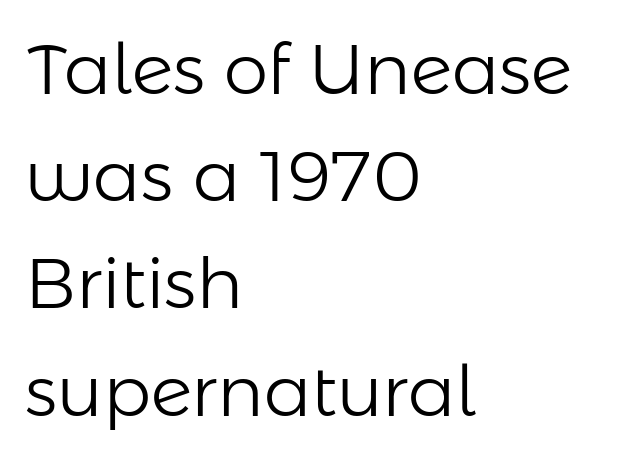
{"serif": "no", "italic": "no", "bold": "no", "weight": "light", "width": "normal", "stroke_contrast": "low", "x_height": "medium", "monospaced": "no", "underline": "no", "align": "left", "line_spacing": "normal", "line_spacing_ratio": 1.51, "letter_spacing": "normal", "letter_spacing_em": 0.0, "glyph_px": 71}
